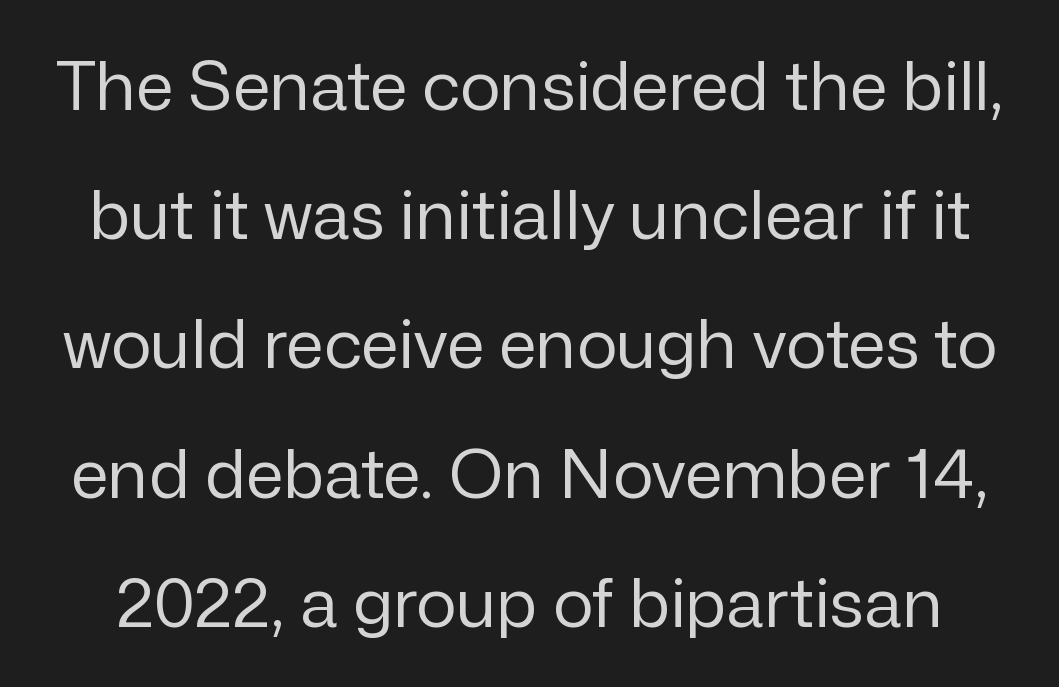
The image shows 68 px regular-weight sans-serif type, upright; set loose line spacing (1.9x), normal letter spacing, not underlined; low stroke contrast and a medium x-height.
